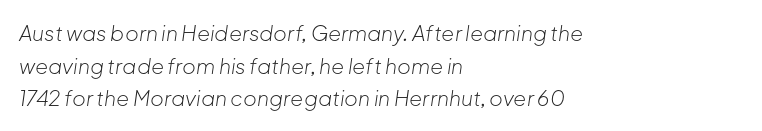
{"italic": "yes", "lean": "right", "slant_degrees": 8, "bold": "no", "underline": "no", "align": "left", "line_spacing": "normal", "line_spacing_ratio": 1.55, "letter_spacing": "normal", "letter_spacing_em": 0.0, "glyph_px": 21}
